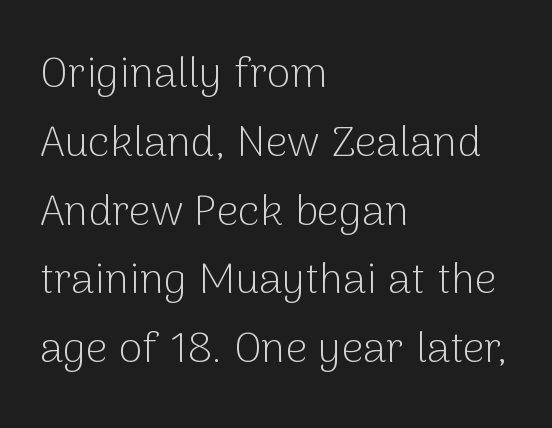
The letters stand upright; this is a roman face. The strokes carry an ordinary text weight at most. Each row of text sits above clean, open space. The passage shown is typed in a proportional face where columns would drift.
